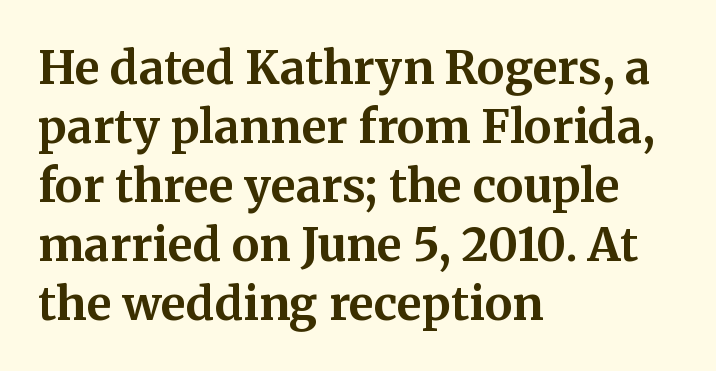
I'd describe the lettering as bold — thick and assertive. Plain, unruled lines of type. Caption: standard tracking, unaltered. In terms of leading, this rendering sits right in the middle. The lettering stays uniformly vertical, giving the passage a roman look.
